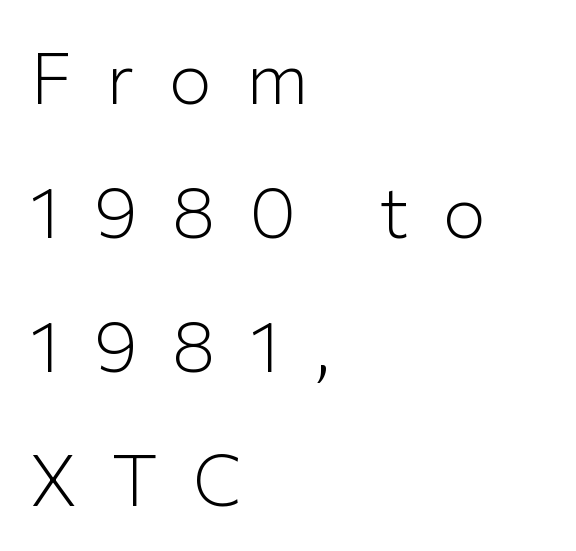
The image shows 72 px light sans-serif type, upright; set left-aligned, line spacing 1.86x, unusually wide letter spacing (+0.48 em), not underlined; low stroke contrast and a medium x-height.
